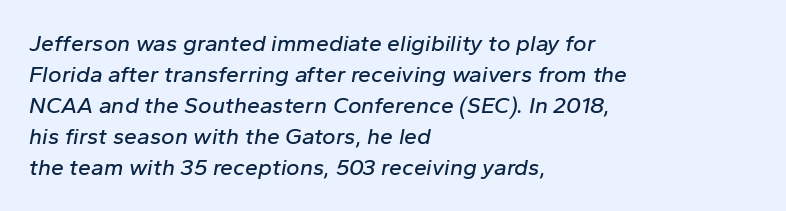
Italic: yes, the glyphs are oblique. In terms of letterspacing, this is plain default setting. One-word summary of the alignment: left. Any mark beneath the type? The region is blank.
